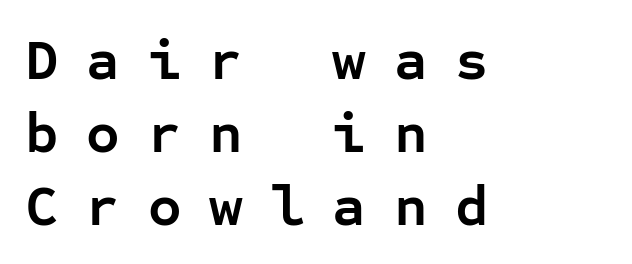
Q: Is the text bold? A: Yes.
Q: Is the text italic (slanted)? A: No, it is upright.
Q: Is the typeface a serif or a sans-serif typeface? A: Sans-serif.
Q: Is the text underlined? A: No.
Q: How is the paragraph aligned? A: Left-aligned.
Q: Is the spacing between letters normal or unusually wide? A: Unusually wide.
Q: Is the spacing between lines tight, normal or loose? A: Normal.
Q: Width (condensed, normal, or wide)? A: Normal.
Q: Stroke contrast? A: Low.
Q: x-height? A: Medium.
Q: Monospaced? A: Yes.
